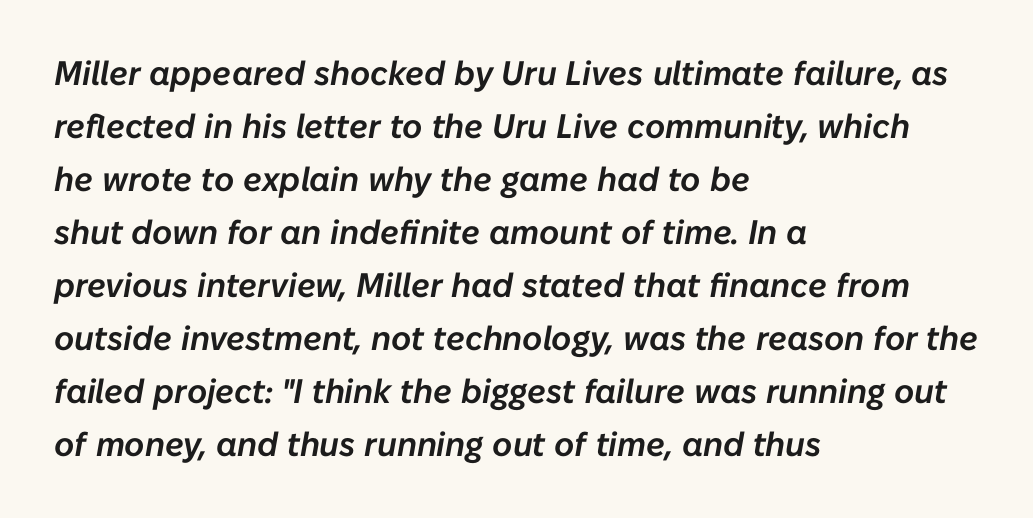
Q: Is the text italic (slanted)? A: Yes, it leans right by about 10 degrees.
Q: Is the text underlined? A: No.
Q: How is the paragraph aligned? A: Left-aligned.
Q: Is the spacing between letters normal or unusually wide? A: Normal.
Q: Is the spacing between lines tight, normal or loose? A: Normal.
Q: Width (condensed, normal, or wide)? A: Normal.
Q: Stroke contrast? A: Low.
Q: x-height? A: Medium.
Q: Monospaced? A: No.
